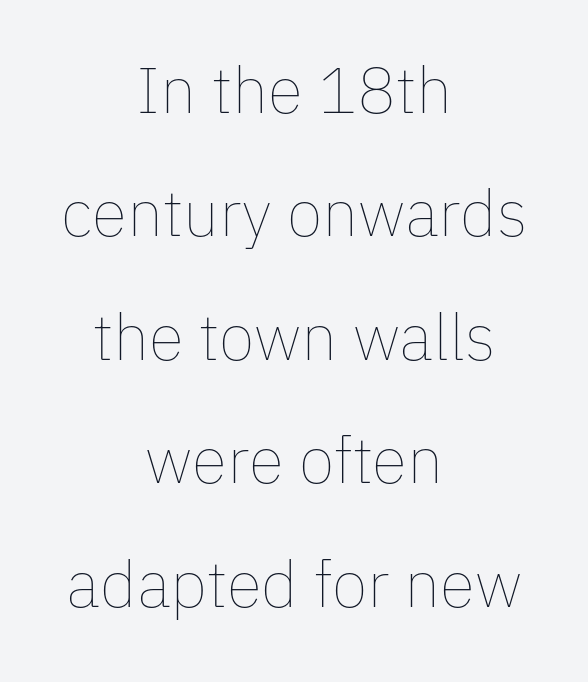
Q: Is the text bold? A: No.
Q: Is the text italic (slanted)? A: No, it is upright.
Q: Is the text underlined? A: No.
Q: How is the paragraph aligned? A: Centered.
Q: Is the spacing between letters normal or unusually wide? A: Normal.
Q: Is the spacing between lines tight, normal or loose? A: Loose.
Q: Width (condensed, normal, or wide)? A: Normal.
Q: Stroke contrast? A: Low.
Q: x-height? A: Medium.
Q: Monospaced? A: No.
